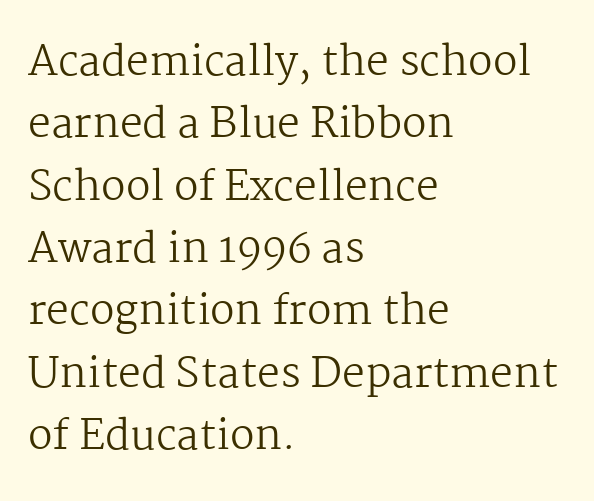
The type is set solid horizontally, with unmodified tracking. All the whitespace from short lines collects on the right. Lines of text with bare space underneath. When letters stand straight like this, we call the style roman or upright.
